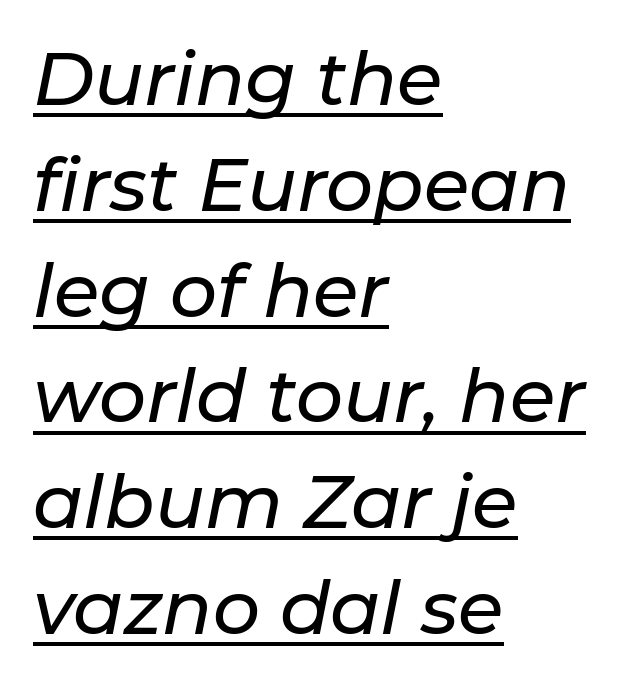
The glyphs are accompanied by a horizontal stroke just below them. Think of a printed novel: that variable character pitch is what you see here. Casual observation: everything's shoved over to the left. Leading matches the norm, producing a regular column.
